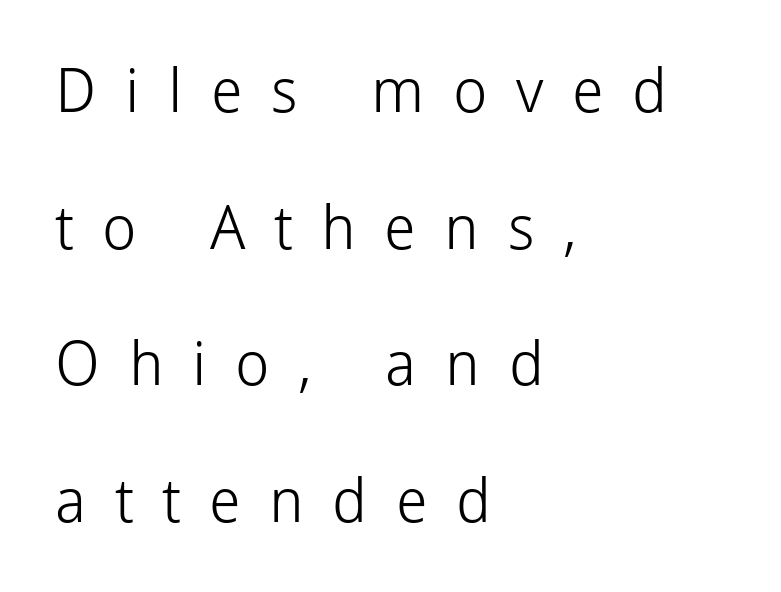
The image shows 61 px light sans-serif type, upright; set left-aligned, loose line spacing (2.24x), unusually wide letter spacing (+0.47 em), not underlined; low stroke contrast and a medium x-height.
